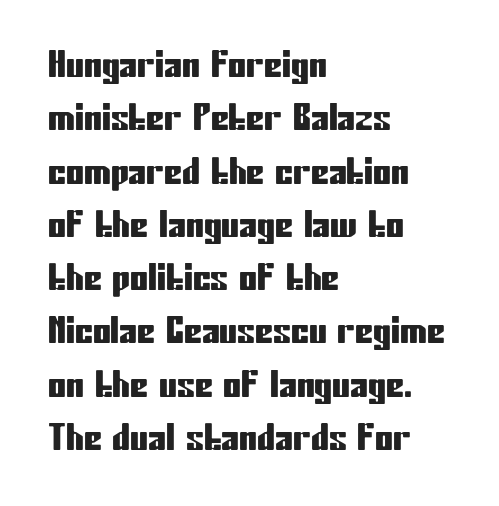
{"serif": "no", "italic": "no", "width": "condensed", "stroke_contrast": "low", "x_height": "medium", "monospaced": "no", "underline": "no", "align": "left", "line_spacing": "normal", "line_spacing_ratio": 1.48, "letter_spacing": "normal", "letter_spacing_em": 0.0, "glyph_px": 36}
